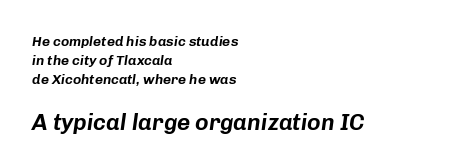
The letters sit at their default tracking, neither squeezed nor spread. Size contrast runs from small at the top to large at the bottom. The line-height multiplier appears to be the usual default. Line beginnings align vertically; line endings do not. Clear beneath every line of the passage.
